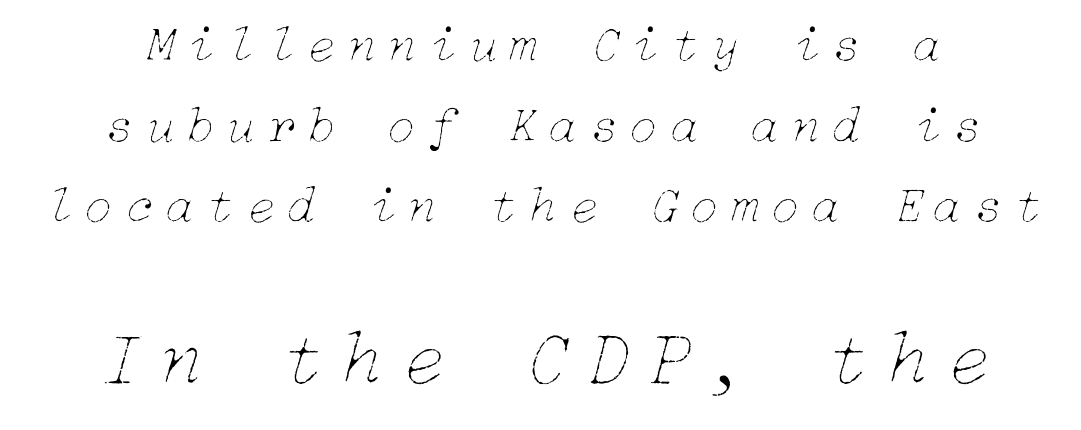
The image shows 78 px thin type, italic (leaning right); set centered, normal line spacing (1.55x), unusually wide letter spacing (+0.23 em), not underlined; the second (bottom) block is 1.5x larger; low stroke contrast and a medium x-height.
